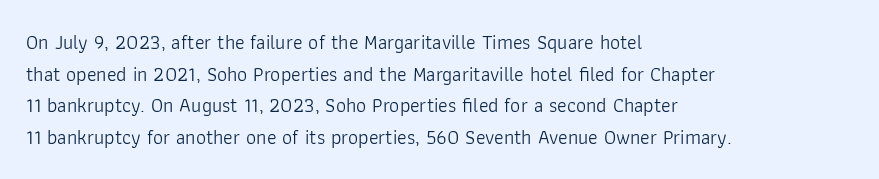
Teacher's note: observe the even left margin — that is flush-left alignment. The passage shown is not underscored anywhere. The rendering uses a moderate line-height, typical for paragraphs. Ascenders rise straight up at ninety degrees. Nobody touched the tracking dial on this one.
